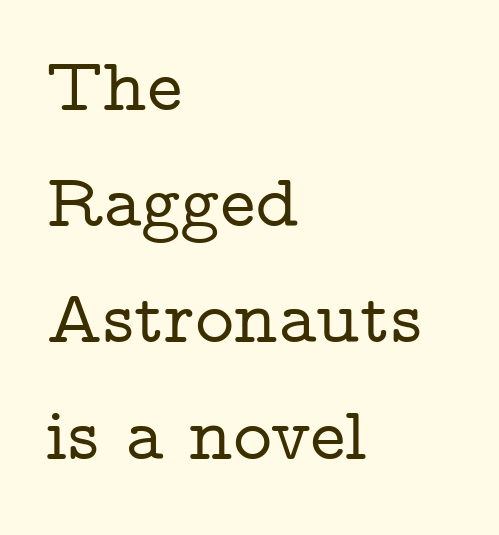
The image shows 75 px wide serif type, upright; set left-aligned, normal line spacing (1.55x), normal letter spacing, not underlined; low stroke contrast and a medium x-height.
